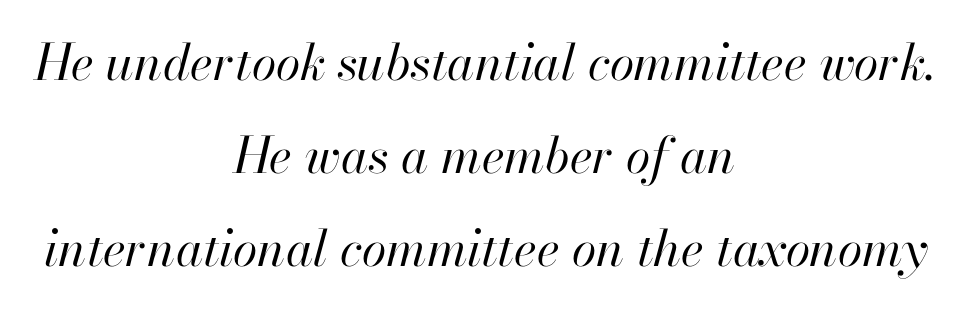
{"italic": "yes", "lean": "right", "slant_degrees": 13, "bold": "no", "weight": "regular", "width": "normal", "stroke_contrast": "high", "x_height": "small", "monospaced": "no", "underline": "no", "align": "center", "line_spacing_ratio": 1.86, "letter_spacing": "normal", "letter_spacing_em": 0.0, "glyph_px": 50}
